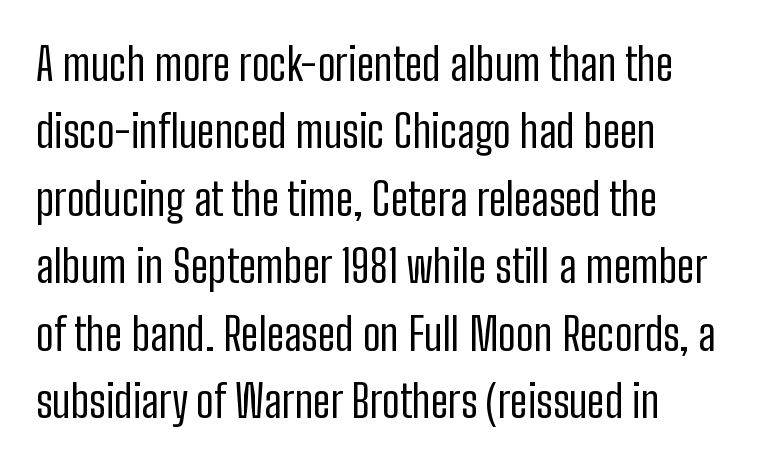
The image shows 45 px regular-weight, condensed sans-serif type, upright; set normal line spacing (1.5x), normal letter spacing, not underlined; low stroke contrast and a medium x-height.
